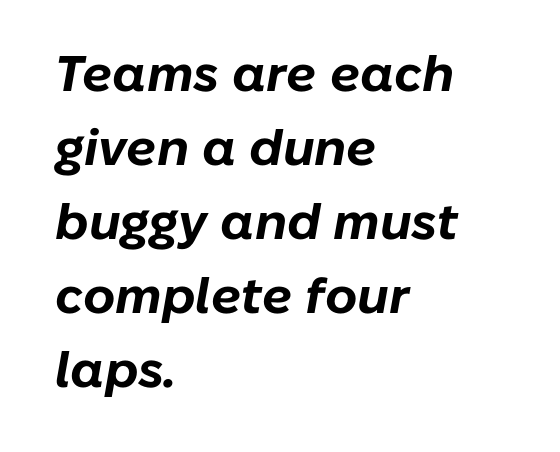
{"italic": "yes", "lean": "right", "slant_degrees": 10, "bold": "yes", "weight": "bold", "width": "normal", "stroke_contrast": "low", "x_height": "medium", "monospaced": "no", "underline": "no", "align": "left", "line_spacing": "normal", "line_spacing_ratio": 1.48, "letter_spacing": "normal", "letter_spacing_em": 0.0, "glyph_px": 50}
